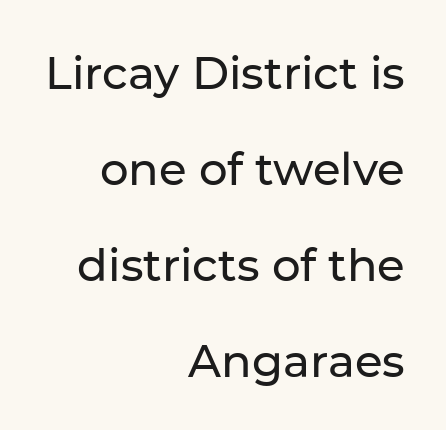
In terms of letterspacing, this is plain default setting. The vertical gap from one line to the next is large. A typesetter would call this proportional, since set widths differ per character. Each letter's strokes conclude bluntly, with no projecting serifs. The letters stand upright; this is a roman face.
